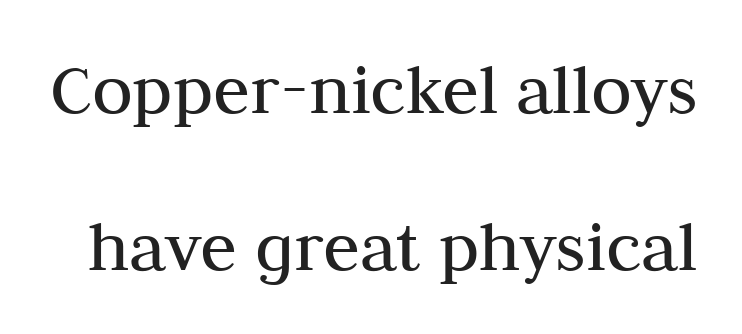
The image shows 75 px regular-weight serif type, upright; set loose line spacing (2.09x), normal letter spacing, not underlined; medium stroke contrast and a medium x-height.
